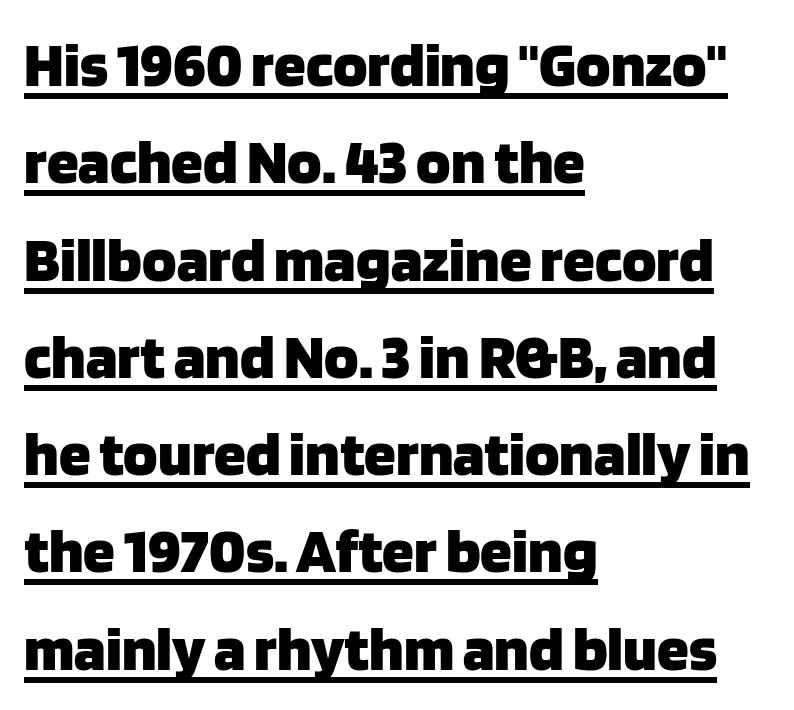
The image shows 64 px heavy sans-serif type, upright; set left-aligned, normal line spacing (1.52x), normal letter spacing, underlined; low stroke contrast and a large x-height.
